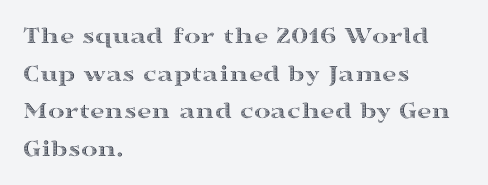
Q: Is the text italic (slanted)? A: No, it is upright.
Q: Is the text underlined? A: No.
Q: How is the paragraph aligned? A: Left-aligned.
Q: Is the spacing between letters normal or unusually wide? A: Normal.
Q: Is the spacing between lines tight, normal or loose? A: Normal.
